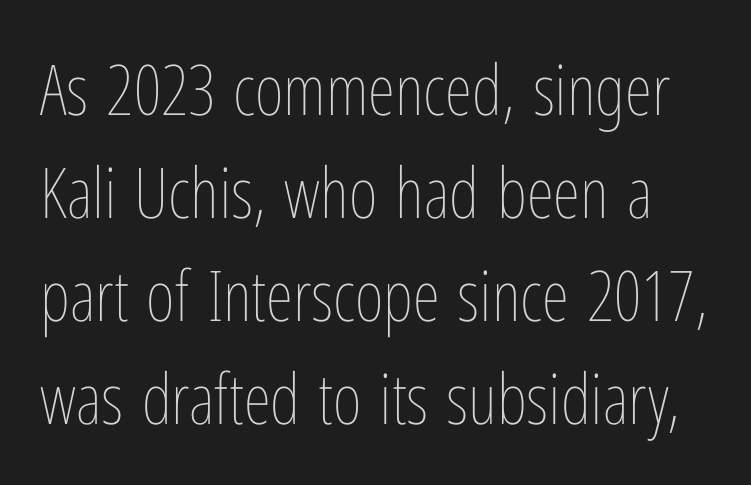
The image shows 70 px thin, condensed type, upright; set normal line spacing (1.47x), normal letter spacing, not underlined; low stroke contrast and a medium x-height.
